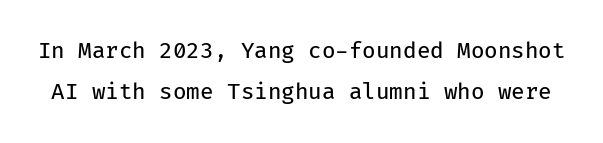
The image shows 22 px text type, upright; set line spacing 1.85x, normal letter spacing, not underlined.
